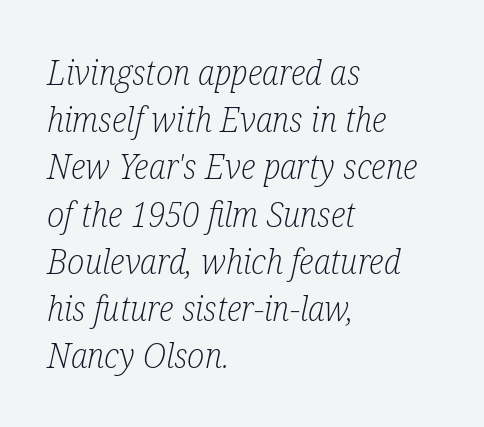
Italic: yes, the glyphs are oblique. In terms of leading, this rendering sits right in the middle. Yep, those are serifs on the letters. Check under the words: just untouched page.
